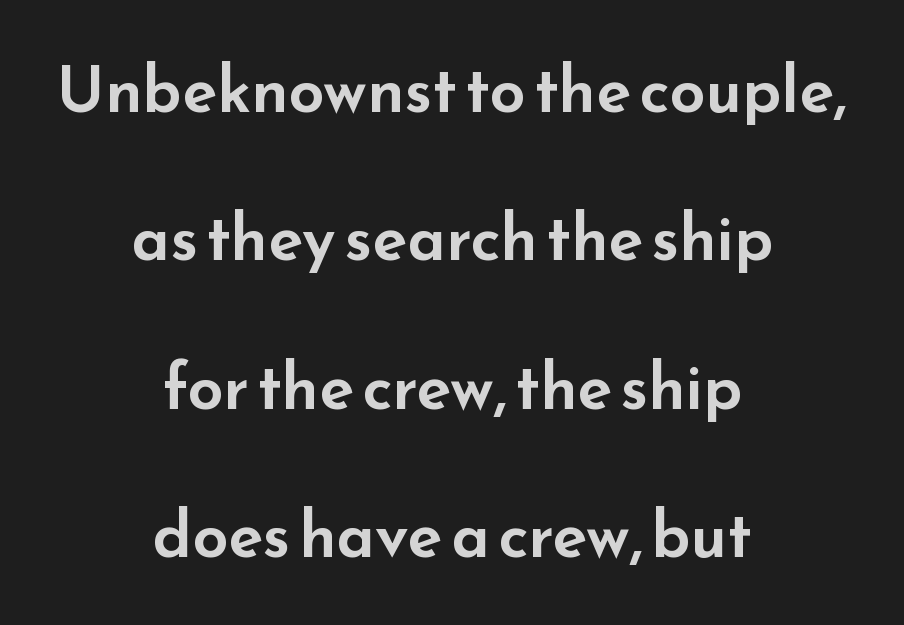
Here the designer chose a conventional face with non-uniform glyph widths. Note: no serifs on the glyphs. The paragraph shown floats in the horizontal middle. The line texture is even and compact thanks to regular tracking. The letters stand upright; this is a roman face.
